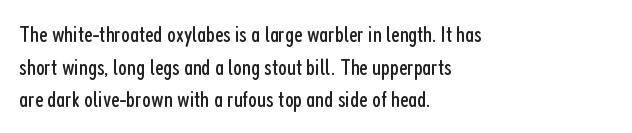
Characters follow at the spacing the type designer built in. The letterforms sit at book weight or below. Rendered with straight, roman letterforms. The rows are spaced the way most documents space them. The strip under each line holds only bare page.
